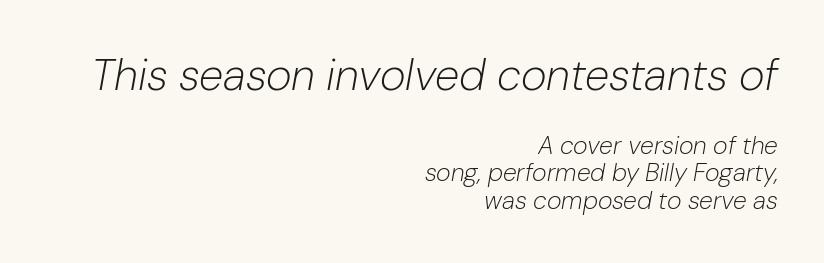
The image shows 44 px light type, italic (leaning right); set right-aligned, tight line spacing (1.09x), normal letter spacing, not underlined; the first (top) block is 1.76x larger; low stroke contrast and a medium x-height.
